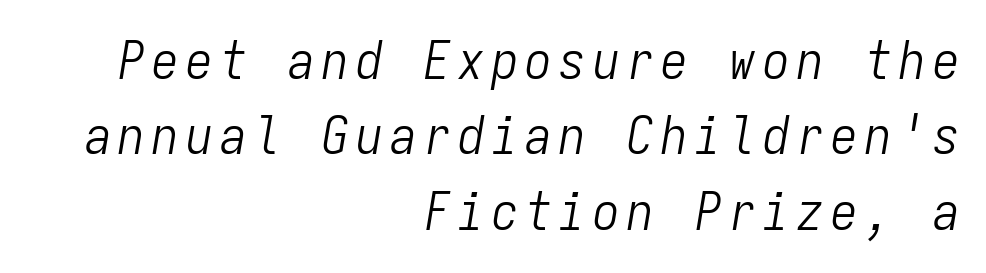
Note the uniform advance width — an 'i' takes as much space as an 'm'. If you drew a line through each stem, it would be angled. Does the copy run flush right? Yes — the right margin is perfectly even. The space directly below the letters is spotless. The space between consecutive lines is moderate. The font is comparable to plain body text, perhaps lighter.
